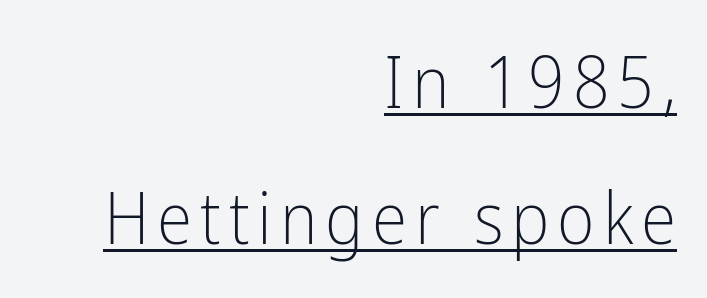
{"serif": "no", "italic": "no", "bold": "no", "weight": "light", "width": "condensed", "stroke_contrast": "low", "x_height": "medium", "monospaced": "no", "underline": "yes", "align": "right", "line_spacing_ratio": 1.89, "glyph_px": 72}
